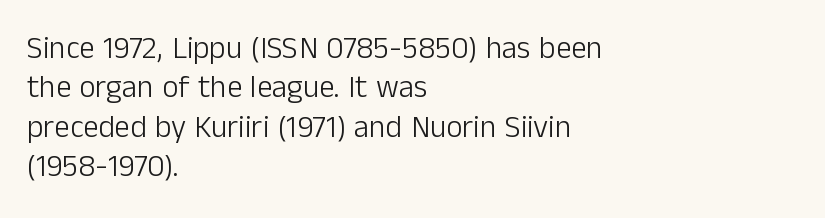
The image shows 31 px light sans-serif type, upright; set left-aligned, normal line spacing (1.27x), normal letter spacing, not underlined; low stroke contrast and a medium x-height.
